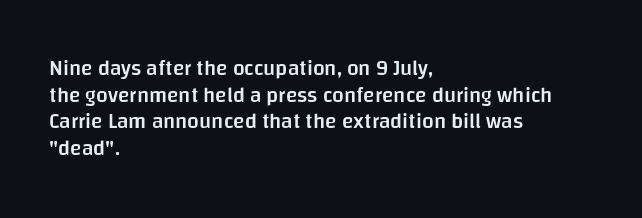
{"italic": "no", "bold": "semi", "underline": "no", "align": "left", "line_spacing": "normal", "line_spacing_ratio": 1.27, "letter_spacing": "normal", "letter_spacing_em": 0.0, "glyph_px": 21}
